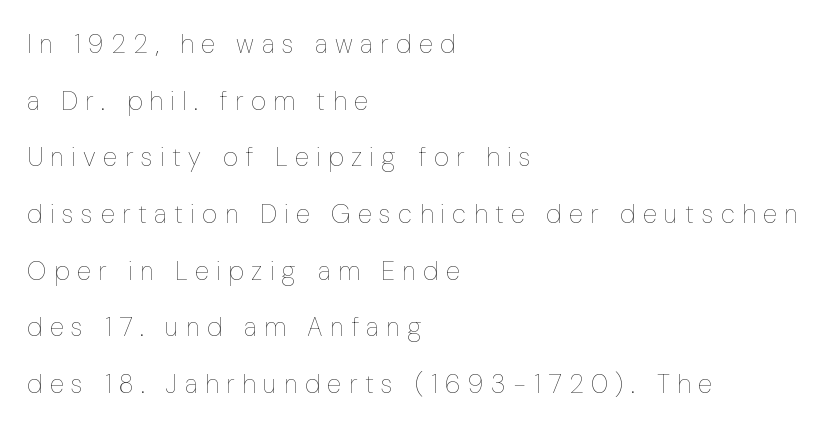
Q: Is the text bold? A: No.
Q: Is the text italic (slanted)? A: No, it is upright.
Q: Is the text underlined? A: No.
Q: How is the paragraph aligned? A: Left-aligned.
Q: Is the spacing between letters normal or unusually wide? A: Unusually wide.
Q: Is the spacing between lines tight, normal or loose? A: Loose.
